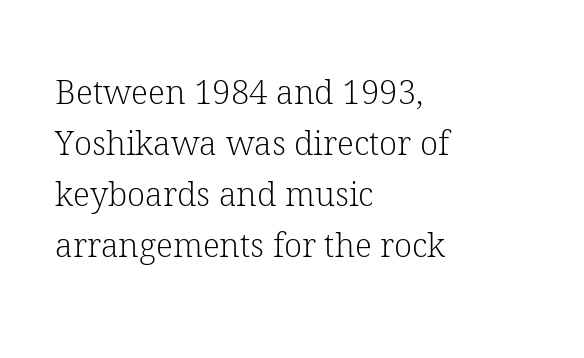
Q: Is the text bold? A: No.
Q: Is the text italic (slanted)? A: No, it is upright.
Q: Is the typeface a serif or a sans-serif typeface? A: Serif.
Q: Is the text underlined? A: No.
Q: How is the paragraph aligned? A: Left-aligned.
Q: Is the spacing between letters normal or unusually wide? A: Normal.
Q: Is the spacing between lines tight, normal or loose? A: Normal.
Q: Width (condensed, normal, or wide)? A: Normal.
Q: Stroke contrast? A: Low.
Q: x-height? A: Medium.
Q: Monospaced? A: No.
